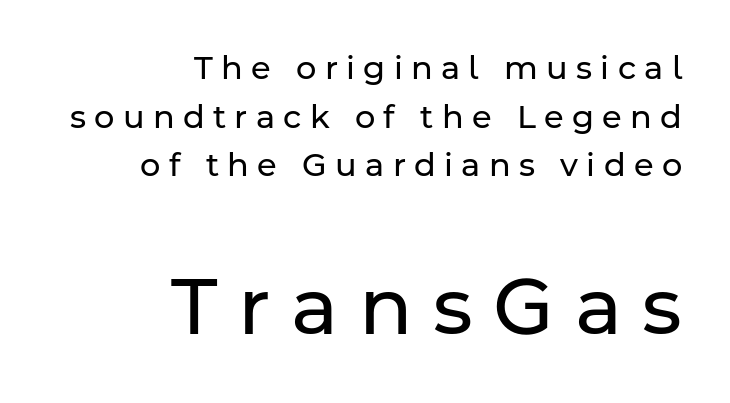
Tracking value appears strongly positive — letters spread wide. A roman cut, with each character standing at attention. Leading: standard. The characters are drawn with everyday or finer stroke widths.
